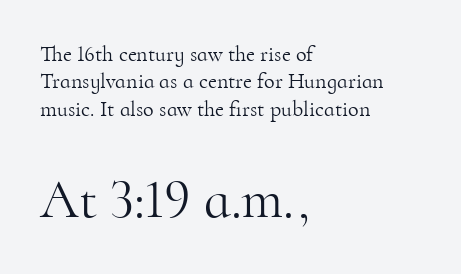
{"serif": "yes", "italic": "no", "bold": "no", "weight": "light", "width": "normal", "stroke_contrast": "high", "x_height": "small", "monospaced": "no", "underline": "no", "align": "left", "line_spacing": "normal", "line_spacing_ratio": 1.25, "letter_spacing": "normal", "letter_spacing_em": 0.0, "larger_block": "second", "size_ratio": 2.5, "glyph_px": 55}
